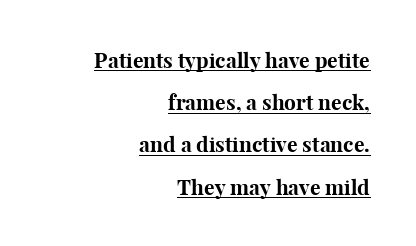
{"italic": "no", "bold": "yes", "underline": "yes", "align": "right", "line_spacing": "loose", "line_spacing_ratio": 2.01, "letter_spacing": "normal", "letter_spacing_em": 0.0, "glyph_px": 21}
